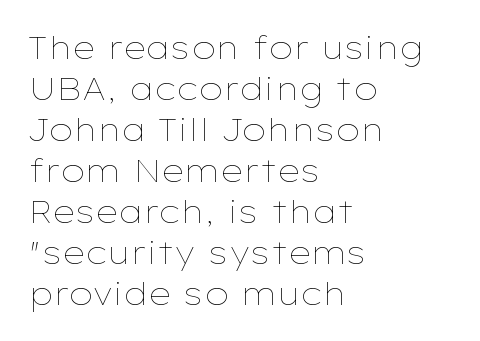
{"italic": "no", "bold": "no", "weight": "thin", "width": "wide", "stroke_contrast": "low", "x_height": "medium", "monospaced": "no", "underline": "no", "align": "left", "line_spacing": "normal", "line_spacing_ratio": 1.32, "letter_spacing": "normal", "letter_spacing_em": 0.0, "glyph_px": 31}
